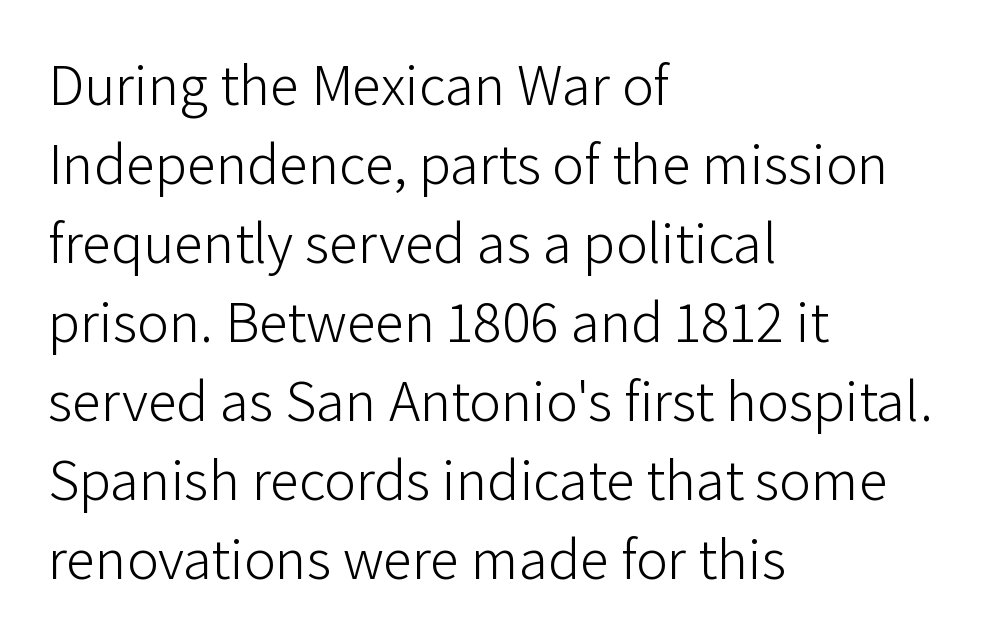
The image shows 59 px light sans-serif type, upright; set left-aligned, normal line spacing (1.34x), normal letter spacing, not underlined; low stroke contrast and a medium x-height.
